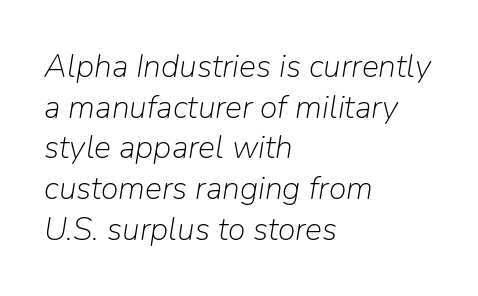
{"italic": "yes", "lean": "right", "slant_degrees": 9, "bold": "no", "weight": "light", "width": "normal", "stroke_contrast": "low", "x_height": "medium", "monospaced": "no", "underline": "no", "align": "left", "line_spacing": "normal", "line_spacing_ratio": 1.27, "letter_spacing": "normal", "letter_spacing_em": 0.0, "glyph_px": 32}
